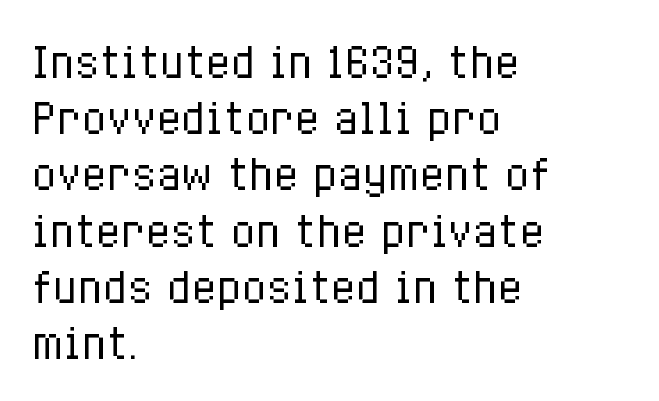
{"italic": "no", "bold": "no", "weight": "regular", "width": "condensed", "stroke_contrast": "low", "x_height": "medium", "monospaced": "no", "underline": "no", "align": "left", "line_spacing": "normal", "line_spacing_ratio": 1.37, "letter_spacing": "normal", "letter_spacing_em": 0.0, "glyph_px": 41}
